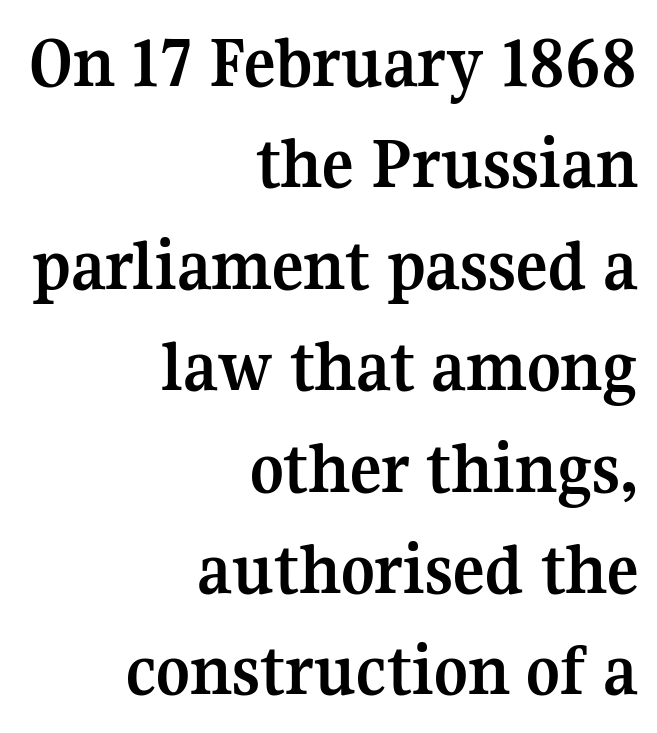
The image shows 74 px semibold serif type, upright; set right-aligned, normal line spacing (1.37x), normal letter spacing, not underlined; medium stroke contrast and a medium x-height.
